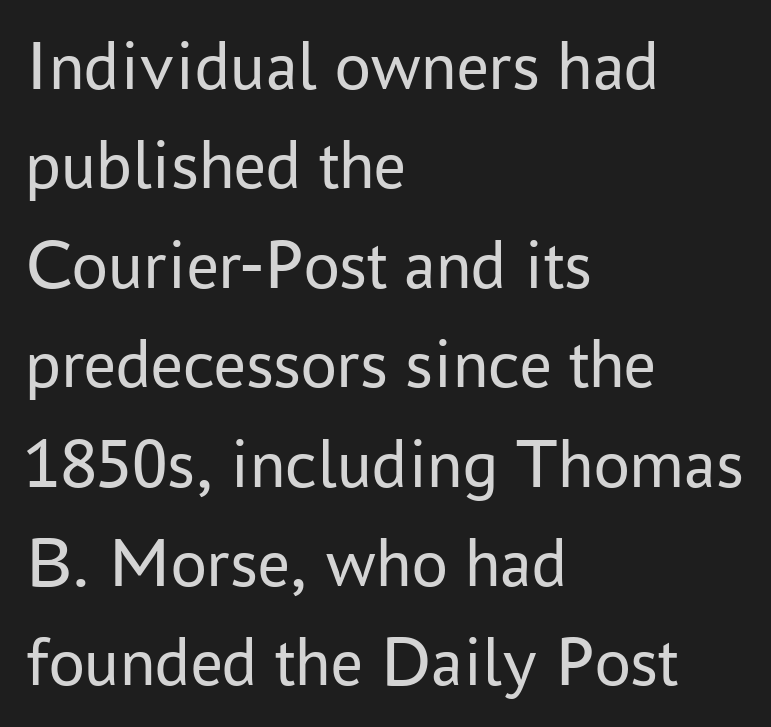
The paragraph has a hard left edge and a soft right edge. Weight: regular or lighter. The lines sit at an ordinary, default distance from one another. The letters stand straight up with perfectly vertical stems. The foot of each line stays bare and open.
